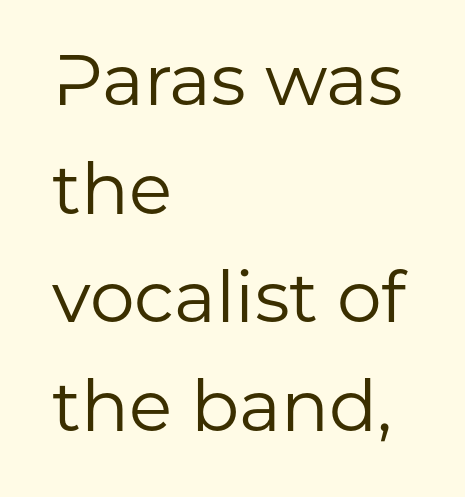
Q: Is the text bold? A: No.
Q: Is the text italic (slanted)? A: No, it is upright.
Q: Is the typeface a serif or a sans-serif typeface? A: Sans-serif.
Q: Is the text underlined? A: No.
Q: How is the paragraph aligned? A: Left-aligned.
Q: Is the spacing between letters normal or unusually wide? A: Normal.
Q: Is the spacing between lines tight, normal or loose? A: Normal.
Q: Width (condensed, normal, or wide)? A: Normal.
Q: Stroke contrast? A: Low.
Q: x-height? A: Medium.
Q: Monospaced? A: No.
